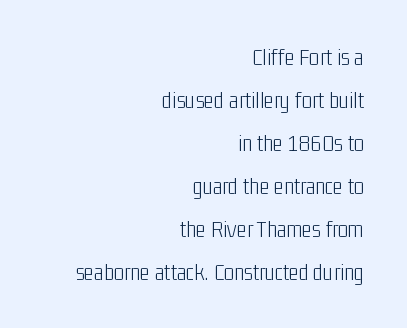
Leftover space on each line is placed entirely before the opening word. Stem width sits at or under what a default text font uses. Look at the tracking — it's just the regular setting, nothing added. Every stem runs plumb, perpendicular to the baseline. Lines of text with bare space underneath.
